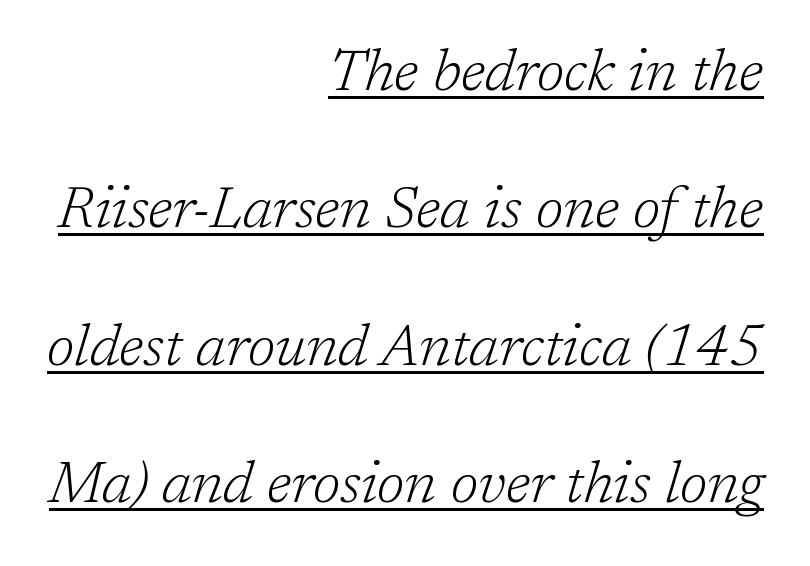
Examine the stroke ends and you'll spot serifs. Caption: face not bold, strokes unweighted. Observe the ordinary spacing: letters are neighbours, not strangers. This is oblique type, the kind used for emphasis or titles. Proportional: the letters do not fall into vertical columns. The string is rendered with underlining switched on.
